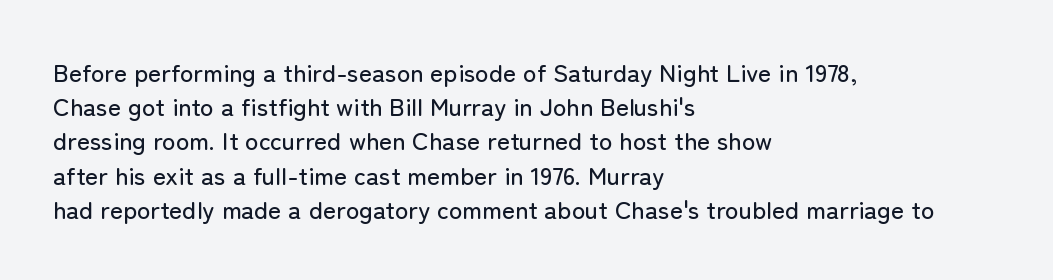
The lettering holds an erect, upright posture throughout. Nobody drew a line under any word here. This rendering uses left alignment, leaving the right contour irregular. Each new line begins a customary step beneath the previous one. Students, note that the glyphs here touch the page at normal intervals.
